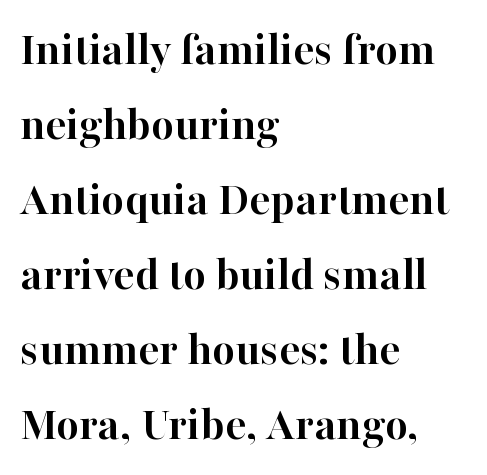
Varying glyph widths throughout — classic text-font behaviour. Quick note: not italic, upright. Descenders are the only things crossing below the line. This rendering leaves character spacing at its baseline value. Each glyph is drawn with heavy, bold strokes.
